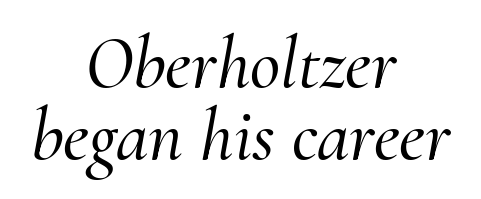
A centered setting, common on invitations and titles, is used for this passage. How are the letters spaced? Ordinarily, with no added tracking. Clear beneath every line of the passage. The designer went with a serif here, giving each stem small feet. Baseline-to-baseline distance is barely more than the letter height. Quick note: italic.
